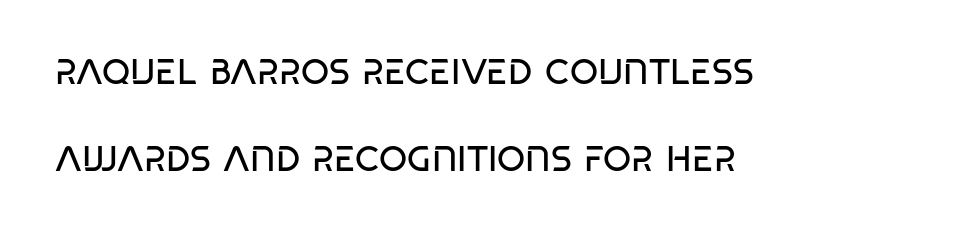
The image shows 36 px regular-weight, condensed sans-serif type, upright; set left-aligned, loose line spacing (2.43x), normal letter spacing, not underlined; low stroke contrast and a large x-height.
